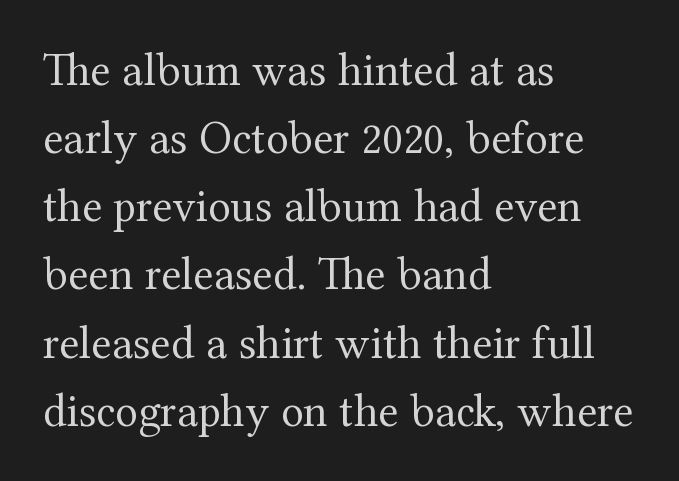
Q: Is the text bold? A: No.
Q: Is the text italic (slanted)? A: No, it is upright.
Q: Is the typeface a serif or a sans-serif typeface? A: Serif.
Q: Is the text underlined? A: No.
Q: How is the paragraph aligned? A: Left-aligned.
Q: Is the spacing between letters normal or unusually wide? A: Normal.
Q: Is the spacing between lines tight, normal or loose? A: Normal.
Q: Width (condensed, normal, or wide)? A: Normal.
Q: Stroke contrast? A: Medium.
Q: x-height? A: Medium.
Q: Monospaced? A: No.
